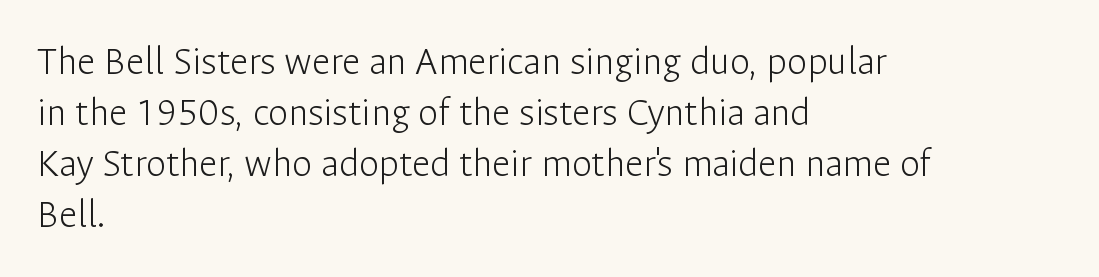
Q: Is the text bold? A: No.
Q: Is the text italic (slanted)? A: No, it is upright.
Q: Is the typeface a serif or a sans-serif typeface? A: Sans-serif.
Q: Is the text underlined? A: No.
Q: How is the paragraph aligned? A: Left-aligned.
Q: Is the spacing between letters normal or unusually wide? A: Normal.
Q: Width (condensed, normal, or wide)? A: Normal.
Q: Stroke contrast? A: Low.
Q: x-height? A: Medium.
Q: Monospaced? A: No.
